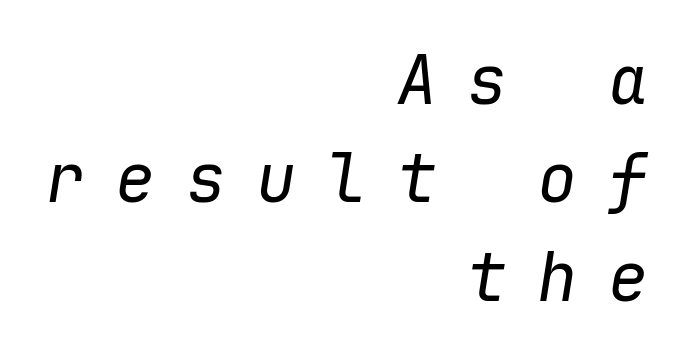
Q: Is the text bold? A: No.
Q: Is the text italic (slanted)? A: Yes, it leans right by about 9 degrees.
Q: Is the text underlined? A: No.
Q: How is the paragraph aligned? A: Right-aligned.
Q: Is the spacing between letters normal or unusually wide? A: Unusually wide.
Q: Is the spacing between lines tight, normal or loose? A: Normal.
Q: Width (condensed, normal, or wide)? A: Normal.
Q: Stroke contrast? A: Low.
Q: x-height? A: Medium.
Q: Monospaced? A: Yes.
